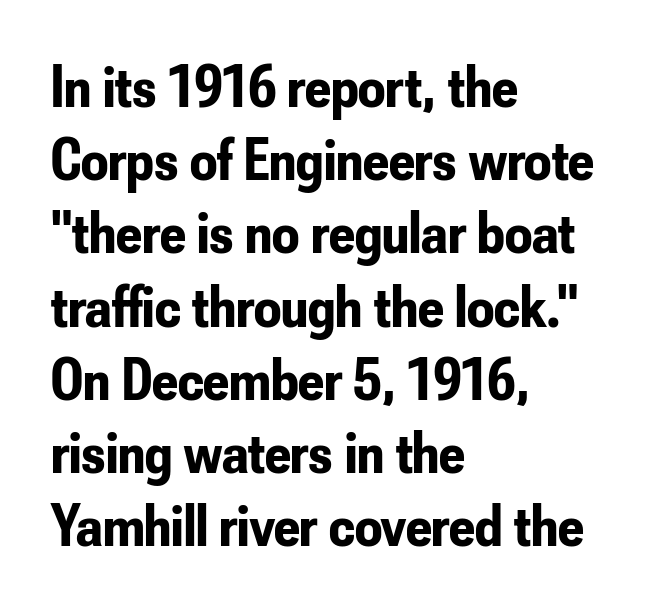
{"serif": "no", "italic": "no", "bold": "yes", "weight": "bold", "width": "condensed", "stroke_contrast": "low", "x_height": "small", "monospaced": "no", "underline": "no", "align": "left", "line_spacing_ratio": 1.22, "letter_spacing": "normal", "letter_spacing_em": 0.0, "glyph_px": 60}
